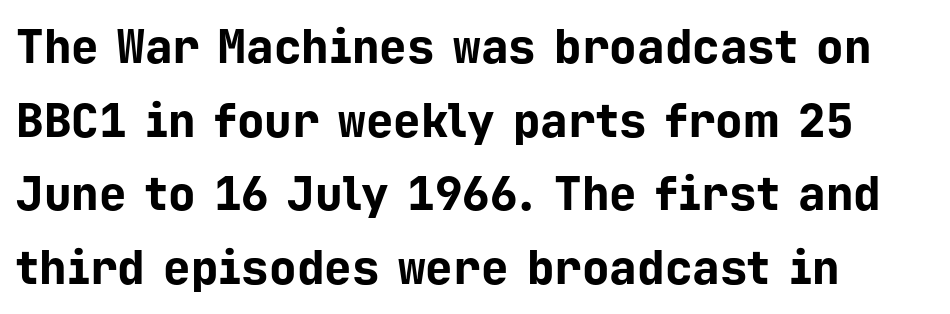
Q: Is the text bold? A: Yes.
Q: Is the text italic (slanted)? A: No, it is upright.
Q: Is the typeface a serif or a sans-serif typeface? A: Sans-serif.
Q: Is the text underlined? A: No.
Q: How is the paragraph aligned? A: Left-aligned.
Q: Is the spacing between letters normal or unusually wide? A: Normal.
Q: Is the spacing between lines tight, normal or loose? A: Normal.
Q: Width (condensed, normal, or wide)? A: Normal.
Q: Stroke contrast? A: Low.
Q: x-height? A: Medium.
Q: Monospaced? A: Yes.
